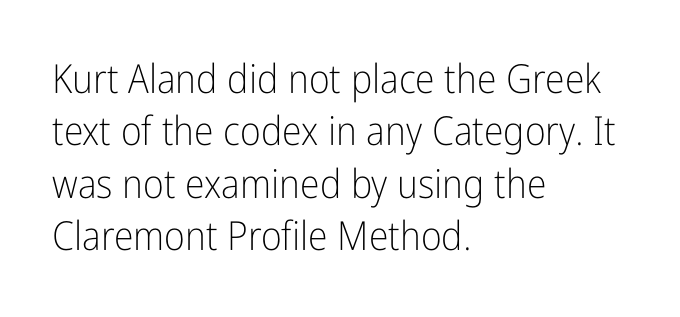
Q: Is the text bold? A: No.
Q: Is the text italic (slanted)? A: No, it is upright.
Q: Is the typeface a serif or a sans-serif typeface? A: Sans-serif.
Q: Is the text underlined? A: No.
Q: How is the paragraph aligned? A: Left-aligned.
Q: Is the spacing between letters normal or unusually wide? A: Normal.
Q: Is the spacing between lines tight, normal or loose? A: Normal.
Q: Width (condensed, normal, or wide)? A: Condensed.
Q: Stroke contrast? A: Low.
Q: x-height? A: Medium.
Q: Monospaced? A: No.
